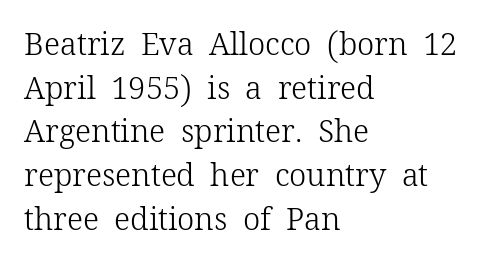
Q: Is the text bold? A: No.
Q: Is the text italic (slanted)? A: No, it is upright.
Q: Is the typeface a serif or a sans-serif typeface? A: Serif.
Q: Is the text underlined? A: No.
Q: How is the paragraph aligned? A: Left-aligned.
Q: Is the spacing between letters normal or unusually wide? A: Normal.
Q: Is the spacing between lines tight, normal or loose? A: Normal.
Q: Width (condensed, normal, or wide)? A: Normal.
Q: Stroke contrast? A: Low.
Q: x-height? A: Medium.
Q: Monospaced? A: No.
